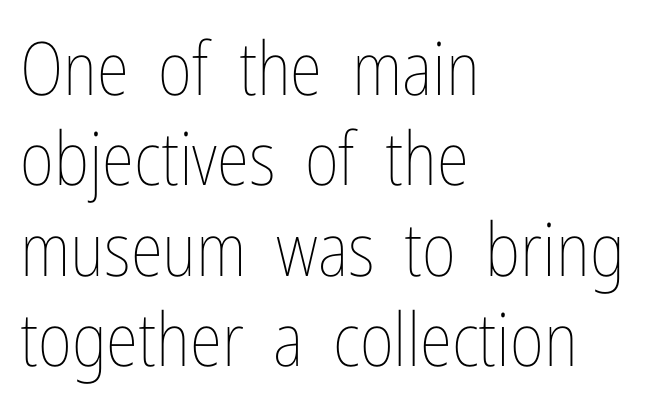
{"italic": "no", "bold": "no", "weight": "thin", "width": "condensed", "stroke_contrast": "low", "x_height": "medium", "monospaced": "no", "underline": "no", "align": "left", "line_spacing_ratio": 1.22, "letter_spacing": "normal", "letter_spacing_em": 0.0, "glyph_px": 74}
